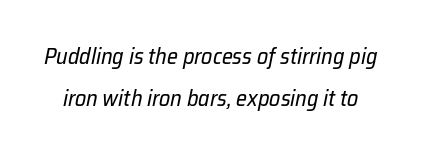
The image shows 22 px text type, italic (leaning right); set line spacing 1.89x, normal letter spacing, not underlined.
